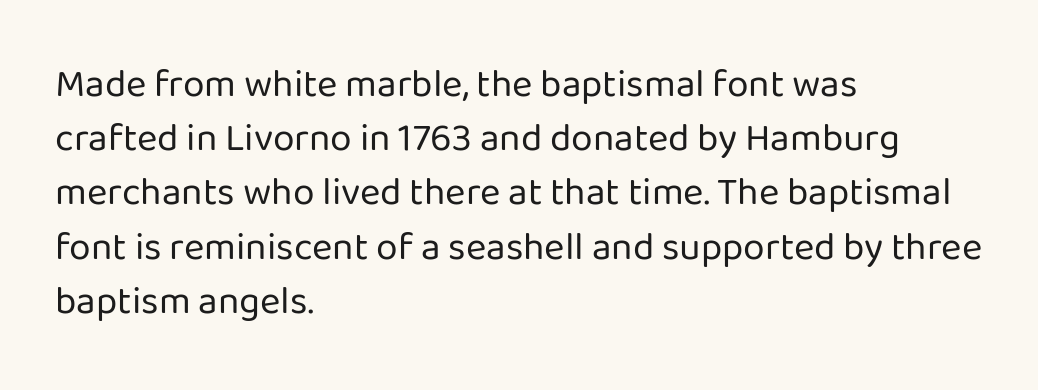
The font is comparable to plain body text, perhaps lighter. The baseline area is clear. Observe the absence of serifs on each vertical stroke in this sample. Think of a printed novel: that variable character pitch is what you see here. The axis of the letterforms is exactly vertical. Every row of glyphs begins at an identical x-position on the left.
